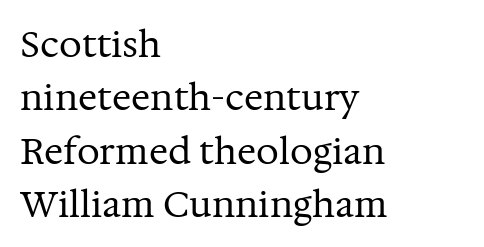
The image shows 36 px regular-weight serif type, upright; set left-aligned, normal line spacing (1.48x), normal letter spacing, not underlined; medium stroke contrast and a medium x-height.
